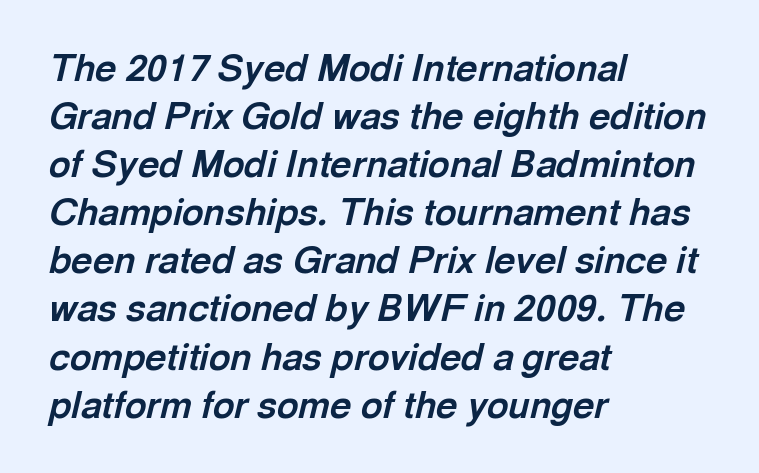
The image shows 37 px bold type, italic (leaning right); set left-aligned, normal line spacing (1.3x), normal letter spacing, not underlined; a medium x-height.
